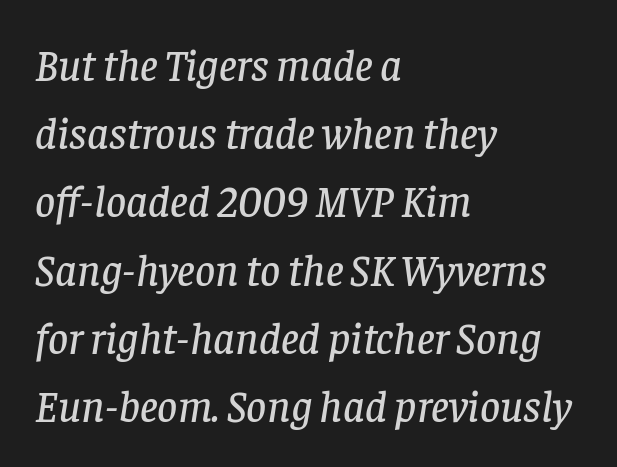
The image shows 44 px serif type, italic (leaning right); set left-aligned, normal line spacing (1.55x), normal letter spacing, not underlined; low stroke contrast and a large x-height.
